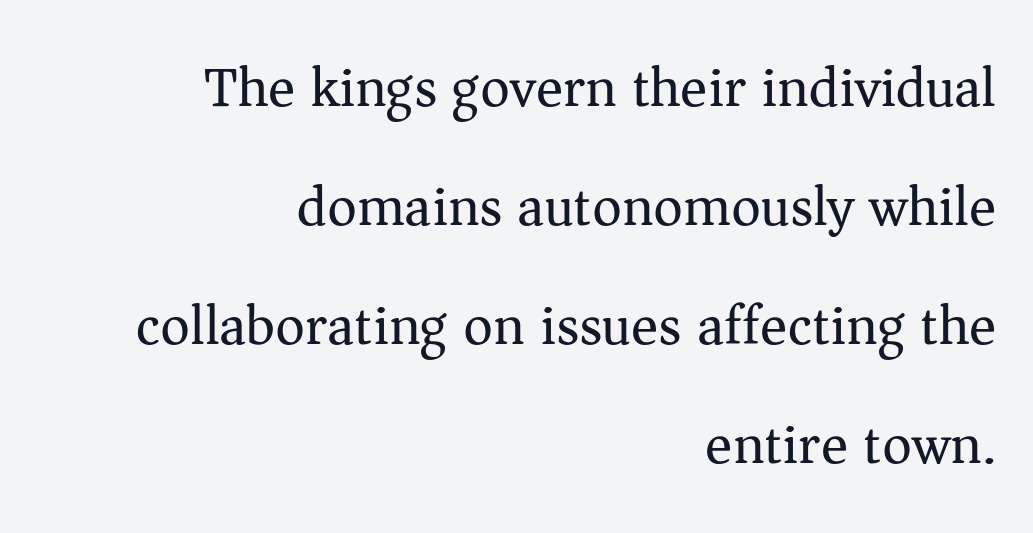
The image shows 57 px regular-weight serif type, upright; set right-aligned, loose line spacing (2.09x), normal letter spacing, not underlined; medium stroke contrast and a medium x-height.
